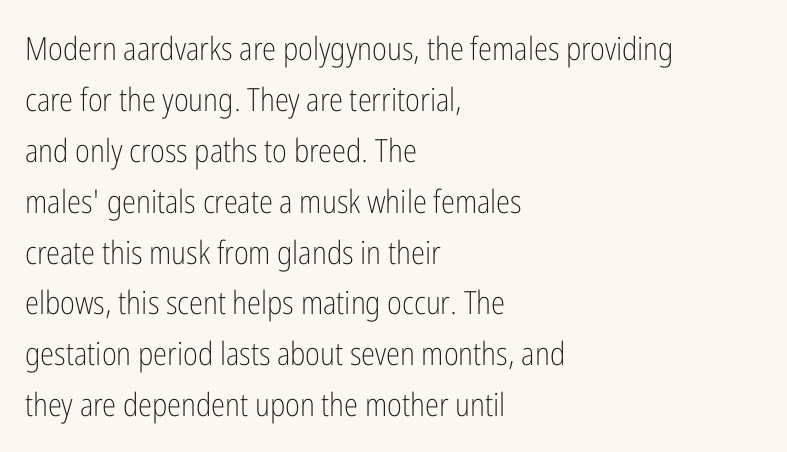
Q: Is the text bold? A: No.
Q: Is the text italic (slanted)? A: No, it is upright.
Q: Is the typeface a serif or a sans-serif typeface? A: Sans-serif.
Q: Is the text underlined? A: No.
Q: How is the paragraph aligned? A: Left-aligned.
Q: Is the spacing between letters normal or unusually wide? A: Normal.
Q: Is the spacing between lines tight, normal or loose? A: Normal.
Q: Width (condensed, normal, or wide)? A: Condensed.
Q: Stroke contrast? A: Low.
Q: x-height? A: Medium.
Q: Monospaced? A: No.
